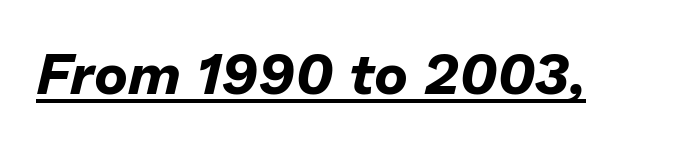
The image shows 57 px bold type, italic (leaning right); set normal letter spacing, underlined; low stroke contrast and a medium x-height.
